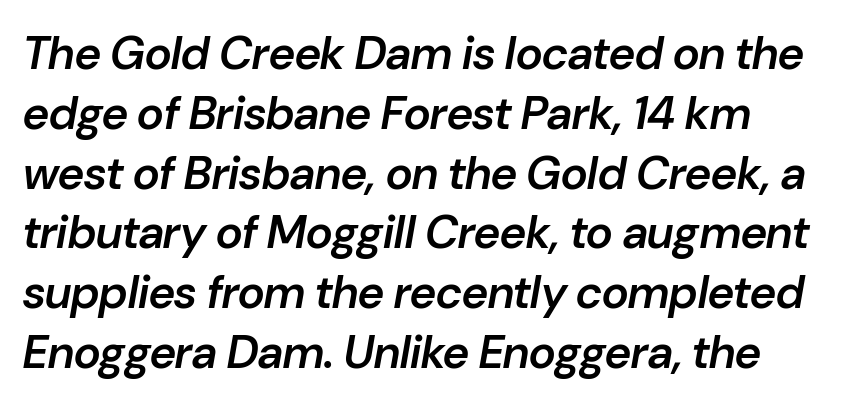
The image shows 46 px semibold type, italic (leaning right); set normal line spacing (1.3x), normal letter spacing, not underlined; low stroke contrast and a medium x-height.
